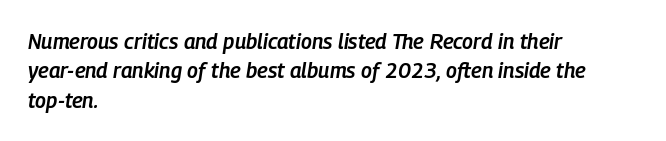
Q: Is the text bold? A: Semi-bold.
Q: Is the text italic (slanted)? A: Yes, it leans right by about 9 degrees.
Q: Is the text underlined? A: No.
Q: How is the paragraph aligned? A: Left-aligned.
Q: Is the spacing between letters normal or unusually wide? A: Normal.
Q: Is the spacing between lines tight, normal or loose? A: Normal.
